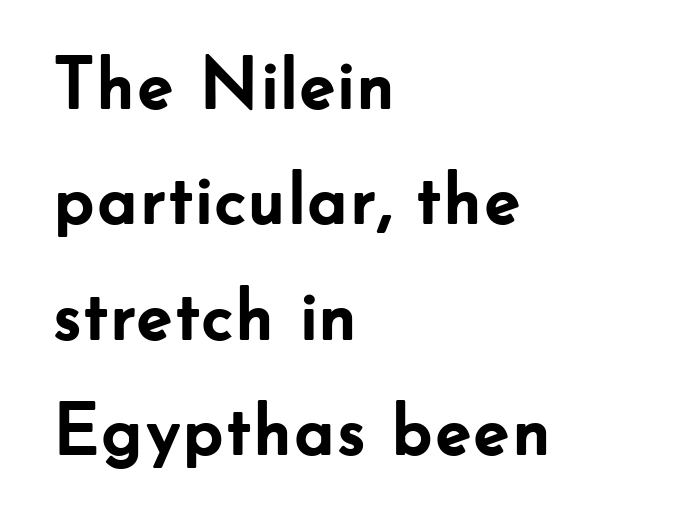
Nothing sits at the stroke ends, so this counts as sans-serif. Check under the words: just untouched page. Looks like regular typesetting: each glyph gets only the width it needs. There is no visible air inserted between adjacent glyphs. The letters are bold, with thick, heavy strokes. Typeset ragged right — the left edge is the straight one.
